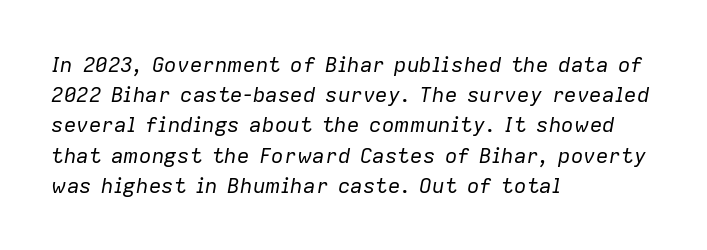
How are the letters spaced? Ordinarily, with no added tracking. This sample keeps an unexceptional amount of space between lines. Nobody drew a line under any word here. Horizontal alignment here is leftward, the default for most running prose. The face looks like a standard text weight, possibly lighter. The passage shown leans; its letterforms are oblique.
